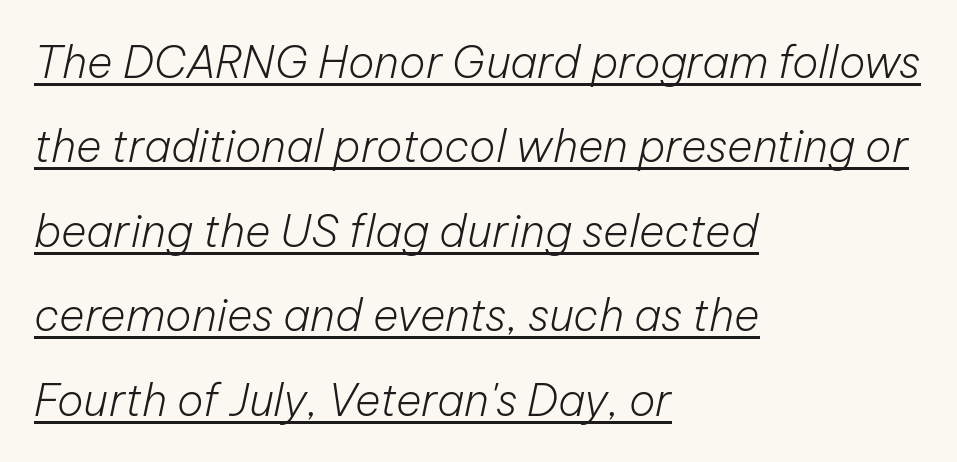
Q: Is the text bold? A: No.
Q: Is the text italic (slanted)? A: Yes, it leans right by about 12 degrees.
Q: Is the text underlined? A: Yes.
Q: How is the paragraph aligned? A: Left-aligned.
Q: Is the spacing between letters normal or unusually wide? A: Normal.
Q: Is the spacing between lines tight, normal or loose? A: Loose.
Q: Width (condensed, normal, or wide)? A: Normal.
Q: Stroke contrast? A: Low.
Q: x-height? A: Medium.
Q: Monospaced? A: No.
